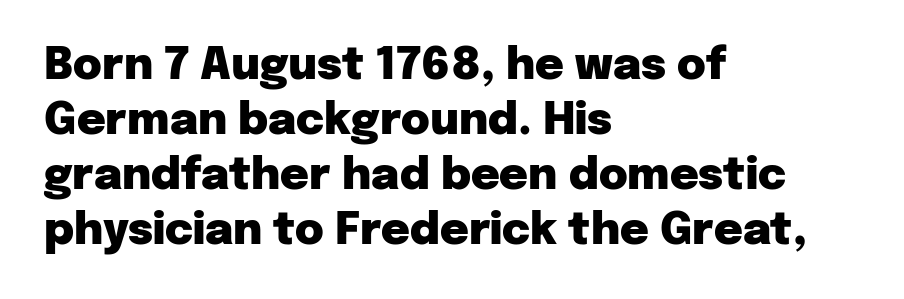
Letters rest on an invisible, unmarked baseline. Thick stems and heavy bowls — unmistakably bold. Character widths vary here, with narrow letters taking less room than wide ones. This sample uses a sans-serif face. The ragged edge is on the right, which tells us the setting is flush left.
